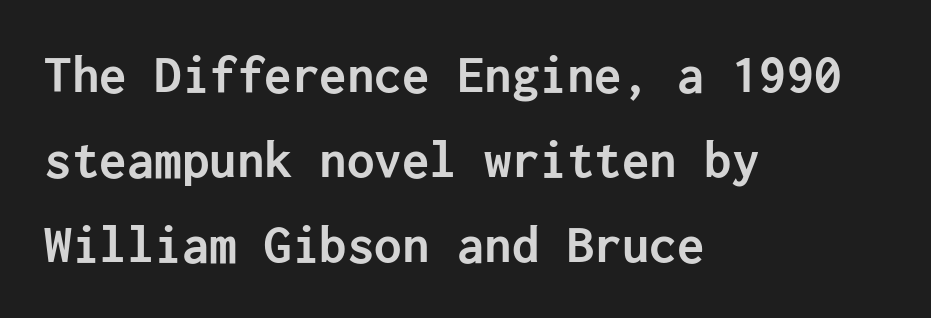
The type sits square on the baseline with zero lean. The area under the type is left untouched. You'd pick this weight for a headline — it's a proper bold. The rows are spaced the way most documents space them. Type style note: lacks serifs.
